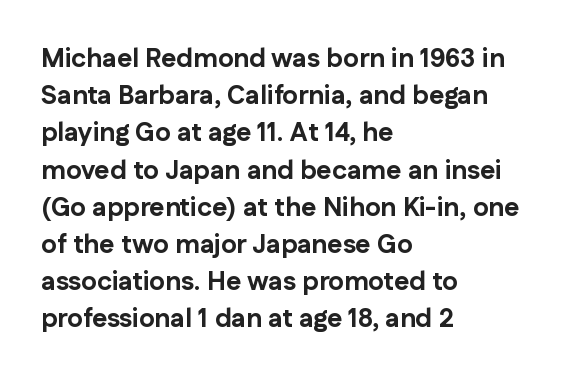
The image shows 26 px bold type, upright; set left-aligned, normal line spacing (1.43x), normal letter spacing, not underlined.
